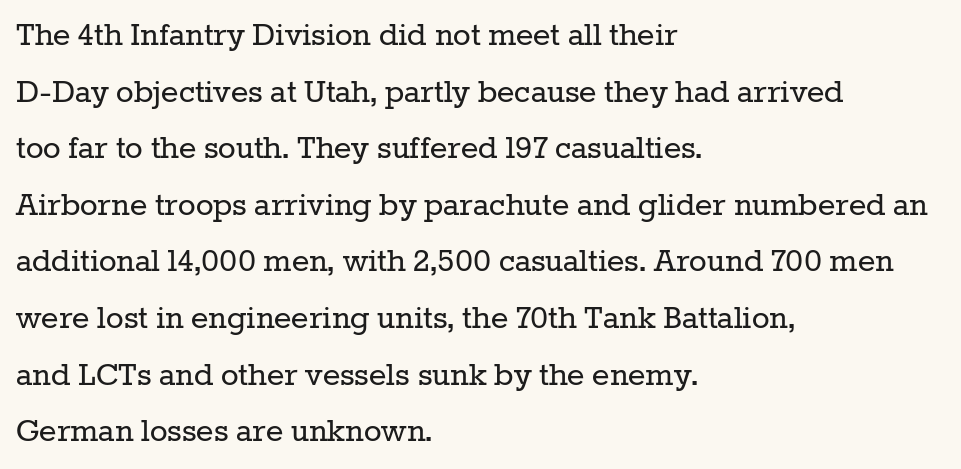
Any mark beneath the type? The region is blank. The typeface has the unassuming heft of standard copy or less. One-word summary of the alignment: left. The line-height multiplier appears to be the usual default. The rendering keeps characters at their native spacing.
